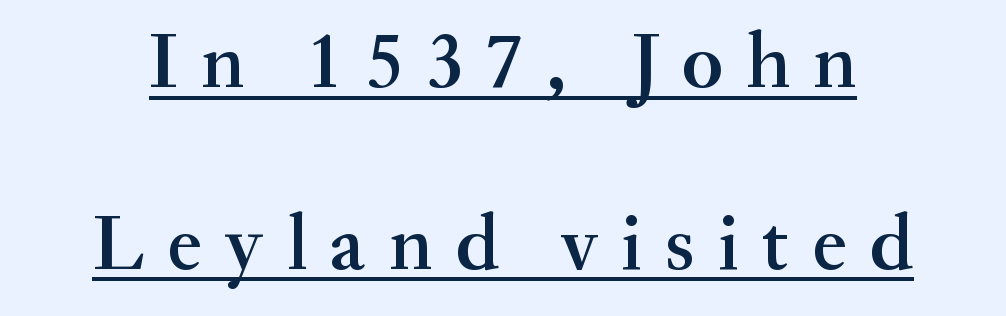
Q: Is the text bold? A: Semi-bold.
Q: Is the text italic (slanted)? A: No, it is upright.
Q: Is the typeface a serif or a sans-serif typeface? A: Serif.
Q: Is the text underlined? A: Yes.
Q: Is the spacing between letters normal or unusually wide? A: Unusually wide.
Q: Is the spacing between lines tight, normal or loose? A: Loose.
Q: Width (condensed, normal, or wide)? A: Normal.
Q: Stroke contrast? A: Medium.
Q: x-height? A: Small.
Q: Monospaced? A: No.
